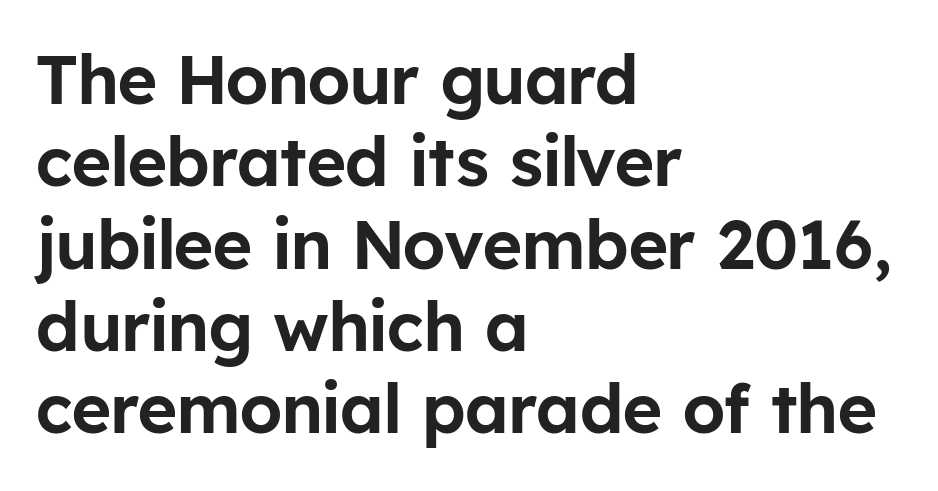
{"serif": "no", "italic": "no", "width": "normal", "stroke_contrast": "low", "x_height": "medium", "monospaced": "no", "underline": "no", "align": "left", "line_spacing_ratio": 1.21, "letter_spacing": "normal", "letter_spacing_em": 0.0, "glyph_px": 68}
